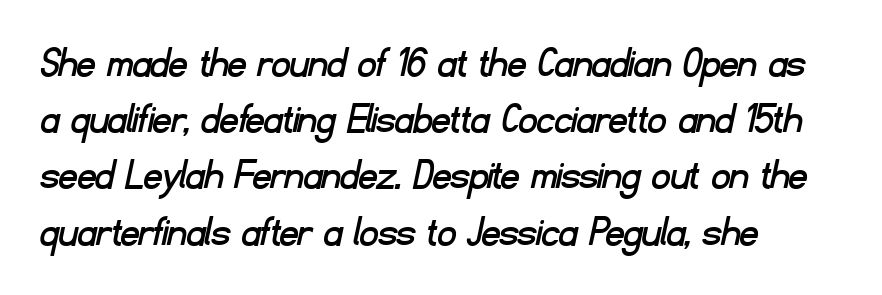
Normally led — the rows are evenly, conventionally spaced. Each letter keeps its own natural width here, so spacing adapts to shape. The rag falls on the right side of this text block. Grotesque or geometric, the face here clearly has no serifs. Short note: letters normally spaced. Descenders hang freely into open space.
